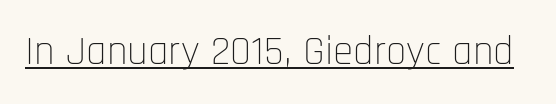
The image shows 41 px thin, condensed sans-serif type, upright; set normal letter spacing, underlined; low stroke contrast and a large x-height.
